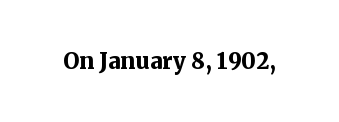
Q: Is the text bold? A: Yes.
Q: Is the text italic (slanted)? A: No, it is upright.
Q: Is the text underlined? A: No.
Q: Is the spacing between letters normal or unusually wide? A: Normal.
